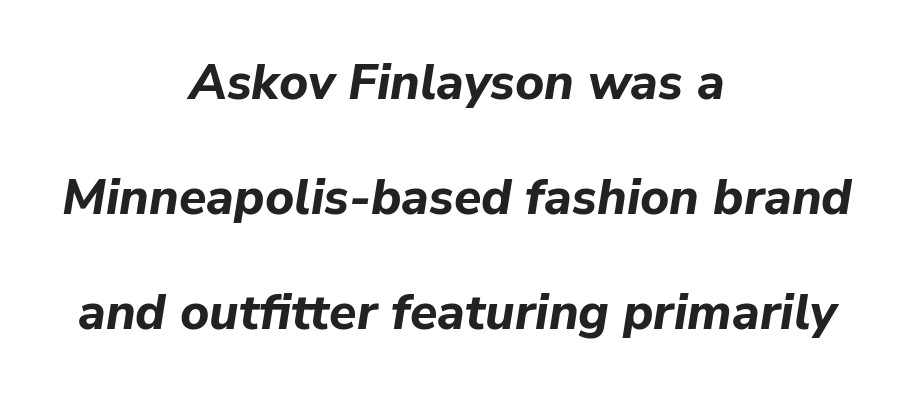
Q: Is the text bold? A: Yes.
Q: Is the text italic (slanted)? A: Yes, it leans right by about 9 degrees.
Q: Is the text underlined? A: No.
Q: How is the paragraph aligned? A: Centered.
Q: Is the spacing between letters normal or unusually wide? A: Normal.
Q: Is the spacing between lines tight, normal or loose? A: Loose.
Q: Width (condensed, normal, or wide)? A: Normal.
Q: Stroke contrast? A: Low.
Q: x-height? A: Medium.
Q: Monospaced? A: No.
